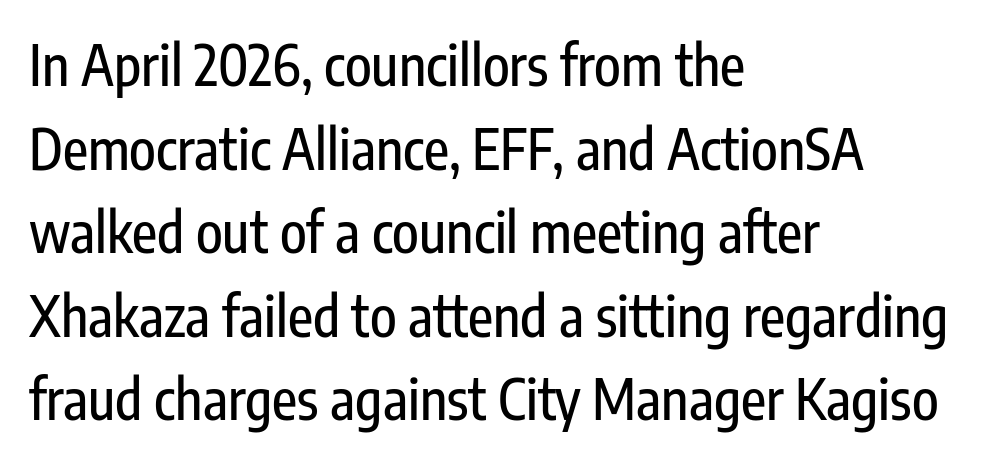
The paragraph has a hard left edge and a soft right edge. A typesetter would label this face a sans. Honestly, the letter spacing is just normal — you wouldn't notice it. The face used here is proportionally spaced, like ordinary book or web type. Quick note: underline off. It's the straight-up-and-down kind of type.
